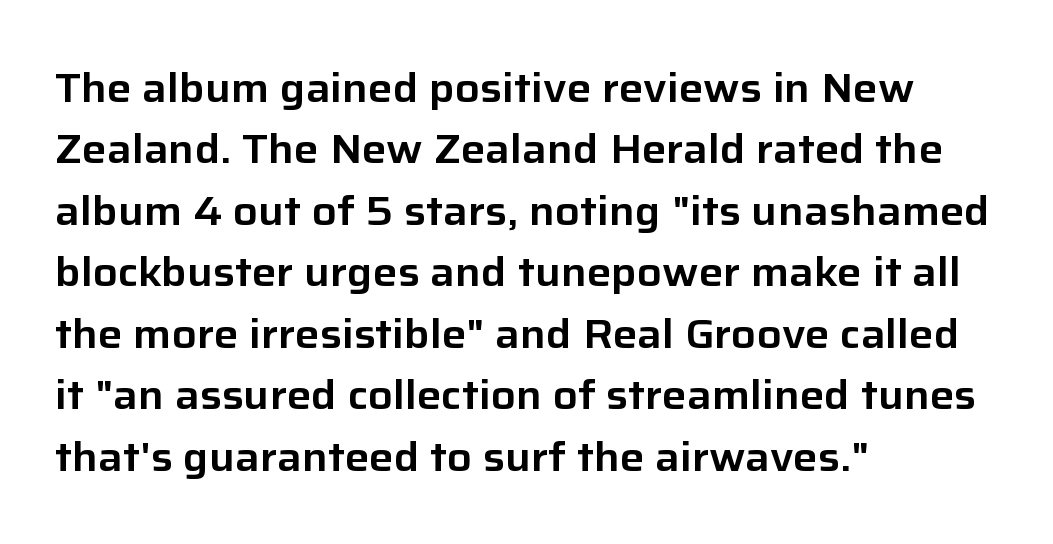
The image shows 41 px sans-serif type, upright; set left-aligned, normal line spacing (1.5x), normal letter spacing, not underlined; low stroke contrast and a medium x-height.
